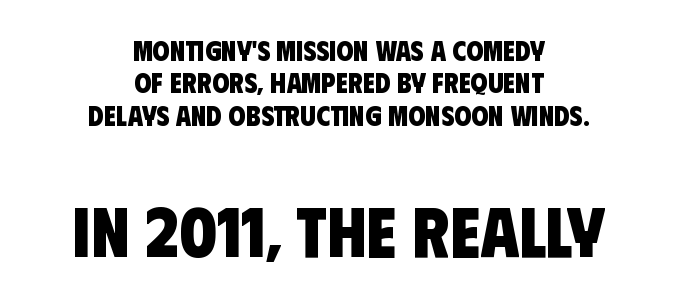
The image shows 70 px heavy, condensed sans-serif type; set centered, line spacing 1.16x, normal letter spacing, not underlined; the second (bottom) block is 2.5x larger; low stroke contrast and a large x-height.
